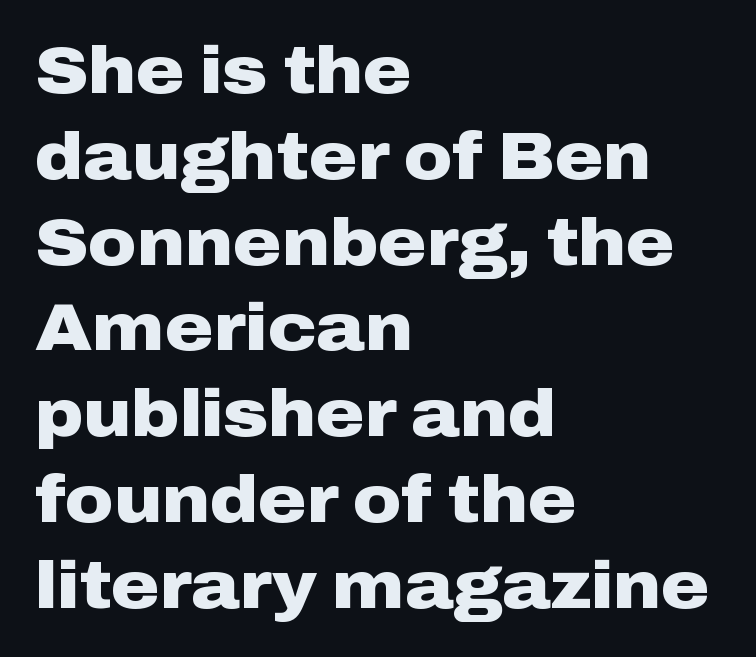
Q: Is the text bold? A: Yes.
Q: Is the text italic (slanted)? A: No, it is upright.
Q: Is the typeface a serif or a sans-serif typeface? A: Sans-serif.
Q: Is the text underlined? A: No.
Q: How is the paragraph aligned? A: Left-aligned.
Q: Is the spacing between letters normal or unusually wide? A: Normal.
Q: Is the spacing between lines tight, normal or loose? A: Normal.
Q: Width (condensed, normal, or wide)? A: Wide.
Q: Stroke contrast? A: Low.
Q: x-height? A: Medium.
Q: Monospaced? A: No.
